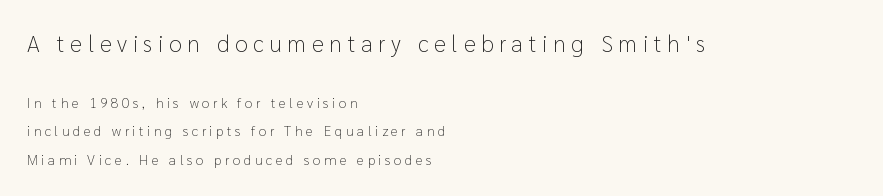
The image shows 23 px text type, upright; set left-aligned, loose line spacing (2.05x), unusually wide letter spacing (+0.25 em), not underlined; the first (top) block is 1.64x larger.
